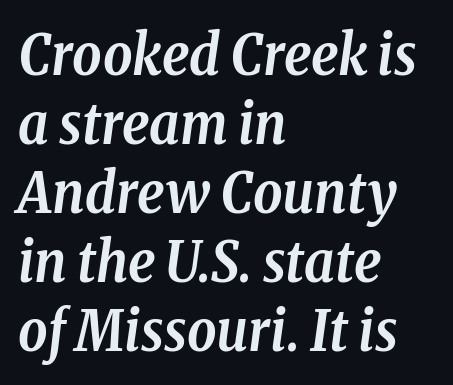
These words are printed bold, with thick strokes throughout. Short and long lines alike share a common starting point at left. A typesetter would call this zero additional tracking. Type without underlining. Think of a printed novel: that variable character pitch is what you see here.
